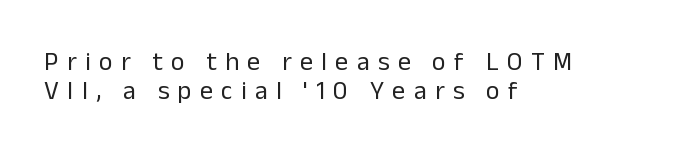
{"italic": "no", "bold": "no", "underline": "no", "align": "left", "line_spacing": "tight", "line_spacing_ratio": 1.1, "letter_spacing": "wide", "letter_spacing_em": 0.32, "glyph_px": 26}
